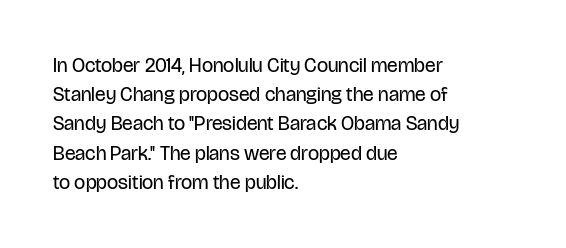
A normal amount of white space separates one row of letters from the next. The foot of each line stays bare and open. The ragged edge is on the right, which tells us the setting is flush left. This sample uses an upright cut, with every glyph sitting square on the baseline. No chunkiness to these letters — they're not bold. Does extra space separate the letters? No, they use regular spacing.
